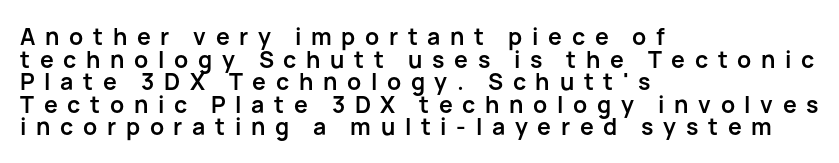
Horizontal alignment here is leftward, the default for most running prose. No italicization has been applied; the sample stays upright. This rendering features lettering with no underline. The block of text is dense from top to bottom, with scant space between rows.
